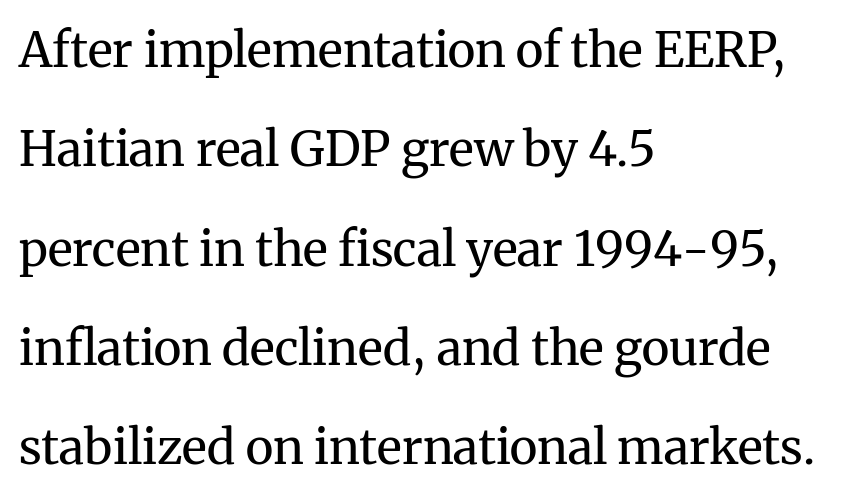
Q: Is the text bold? A: No.
Q: Is the text italic (slanted)? A: No, it is upright.
Q: Is the typeface a serif or a sans-serif typeface? A: Serif.
Q: Is the text underlined? A: No.
Q: How is the paragraph aligned? A: Left-aligned.
Q: Is the spacing between letters normal or unusually wide? A: Normal.
Q: Is the spacing between lines tight, normal or loose? A: Loose.
Q: Width (condensed, normal, or wide)? A: Normal.
Q: Stroke contrast? A: Medium.
Q: x-height? A: Medium.
Q: Monospaced? A: No.
